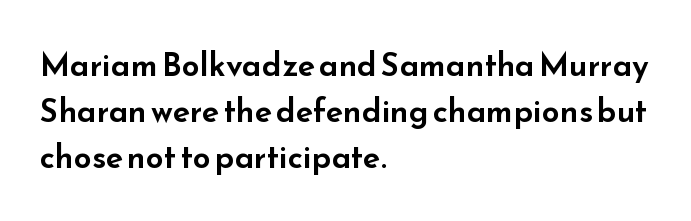
{"serif": "no", "italic": "no", "width": "wide", "stroke_contrast": "low", "x_height": "small", "monospaced": "no", "underline": "no", "align": "left", "line_spacing": "normal", "line_spacing_ratio": 1.43, "letter_spacing": "normal", "letter_spacing_em": 0.0, "glyph_px": 32}
